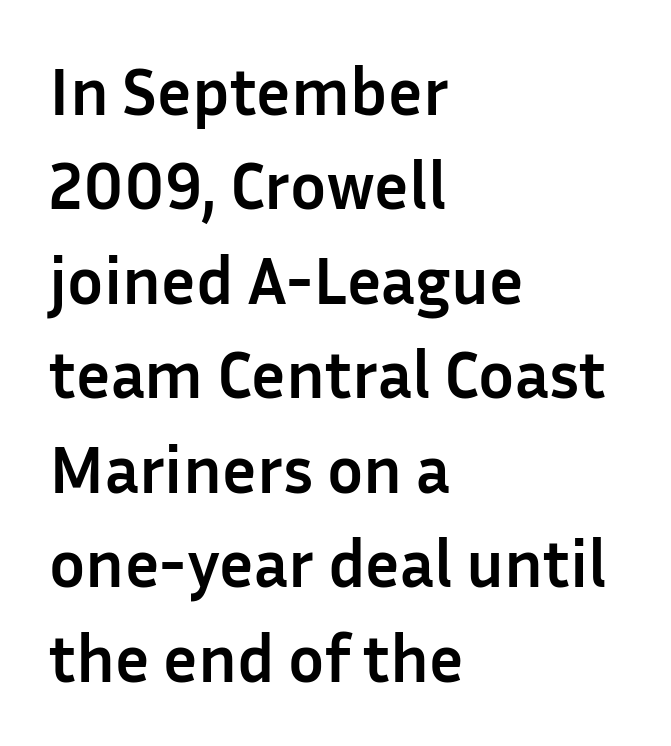
The compositor pushed each line to the left boundary. One glance says typical: line gaps are just what's usual. Do the characters align in a grid? No, the font is proportional. The lettering holds an erect, upright posture throughout. Look at the tracking — it's just the regular setting, nothing added. The glyphs are unaccompanied by any horizontal stroke below them.
